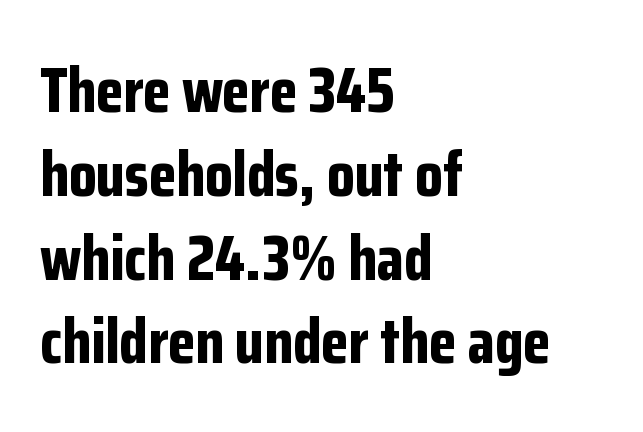
Q: Is the text bold? A: Yes.
Q: Is the text italic (slanted)? A: No, it is upright.
Q: Is the typeface a serif or a sans-serif typeface? A: Sans-serif.
Q: Is the text underlined? A: No.
Q: How is the paragraph aligned? A: Left-aligned.
Q: Is the spacing between letters normal or unusually wide? A: Normal.
Q: Is the spacing between lines tight, normal or loose? A: Normal.
Q: Width (condensed, normal, or wide)? A: Condensed.
Q: Stroke contrast? A: Low.
Q: x-height? A: Medium.
Q: Monospaced? A: No.
